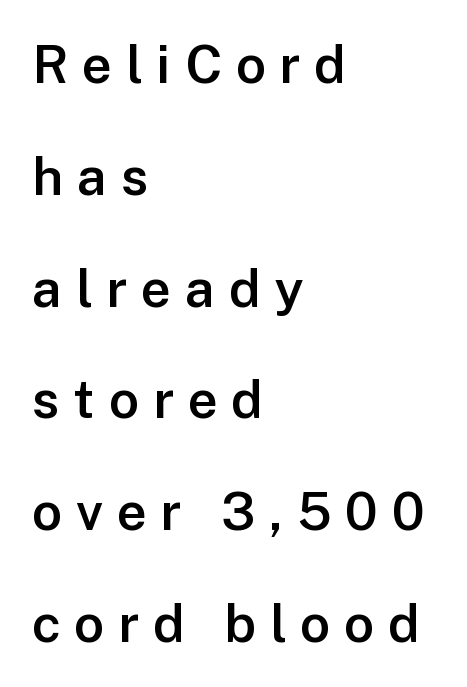
Q: Is the text bold? A: Semi-bold.
Q: Is the text italic (slanted)? A: No, it is upright.
Q: Is the typeface a serif or a sans-serif typeface? A: Sans-serif.
Q: Is the text underlined? A: No.
Q: How is the paragraph aligned? A: Left-aligned.
Q: Is the spacing between letters normal or unusually wide? A: Unusually wide.
Q: Is the spacing between lines tight, normal or loose? A: Loose.
Q: Width (condensed, normal, or wide)? A: Normal.
Q: Stroke contrast? A: Low.
Q: x-height? A: Medium.
Q: Monospaced? A: No.
